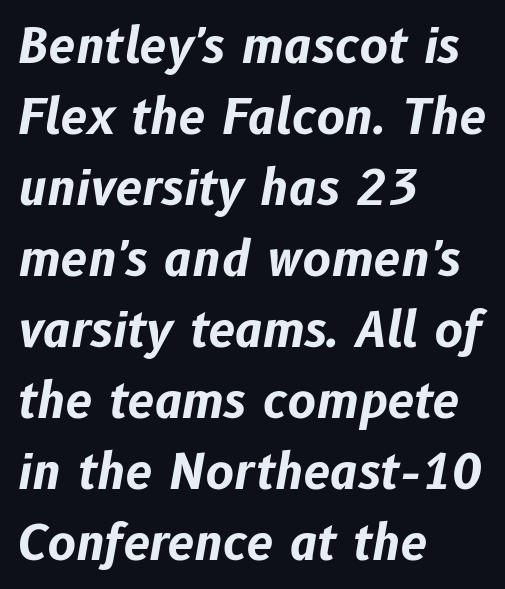
The image shows 48 px bold type, italic (leaning right); set left-aligned, normal line spacing (1.48x), normal letter spacing, not underlined; low stroke contrast and a medium x-height.
